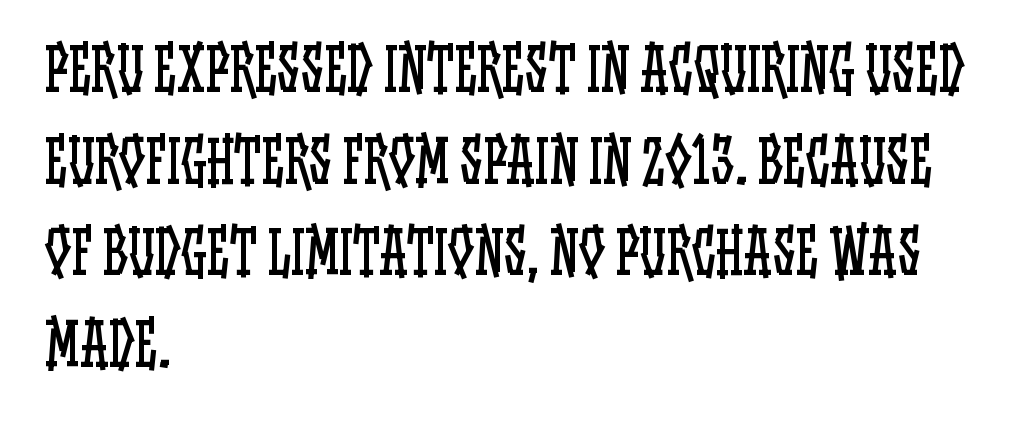
Q: Is the text bold? A: No.
Q: Is the text italic (slanted)? A: No, it is upright.
Q: Is the text underlined? A: No.
Q: How is the paragraph aligned? A: Left-aligned.
Q: Is the spacing between letters normal or unusually wide? A: Normal.
Q: Is the spacing between lines tight, normal or loose? A: Normal.
Q: Width (condensed, normal, or wide)? A: Condensed.
Q: Stroke contrast? A: Low.
Q: x-height? A: Large.
Q: Monospaced? A: No.
